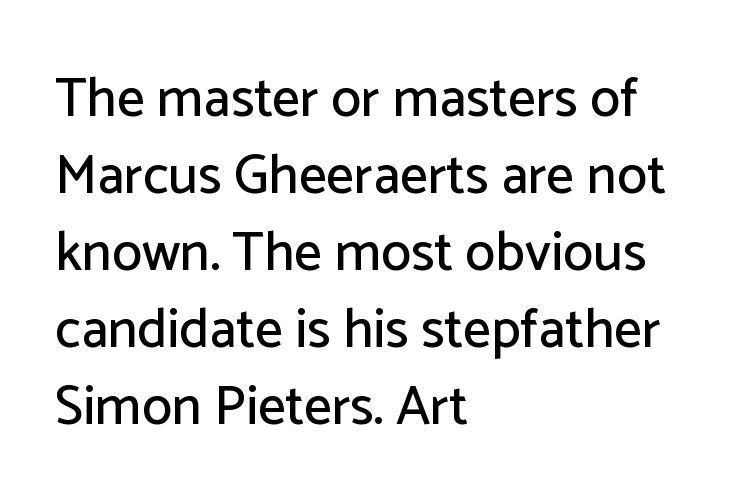
{"serif": "no", "italic": "no", "width": "normal", "stroke_contrast": "low", "x_height": "medium", "monospaced": "no", "underline": "no", "align": "left", "line_spacing": "normal", "line_spacing_ratio": 1.4, "letter_spacing": "normal", "letter_spacing_em": 0.0, "glyph_px": 55}
